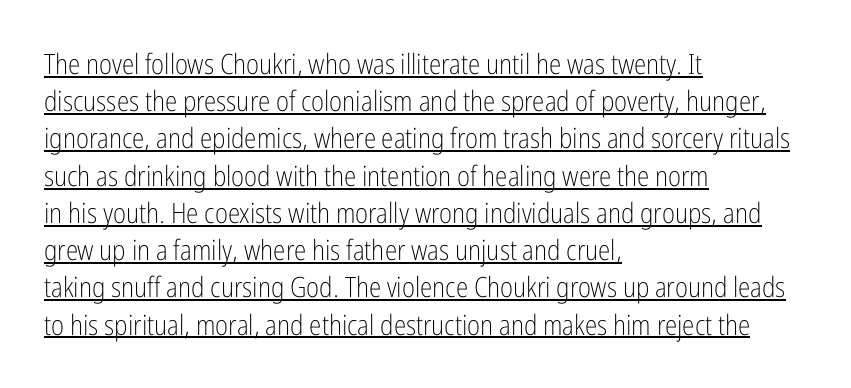
The image shows 28 px light, condensed sans-serif type, upright; set left-aligned, normal line spacing (1.33x), normal letter spacing, underlined; low stroke contrast and a medium x-height.
